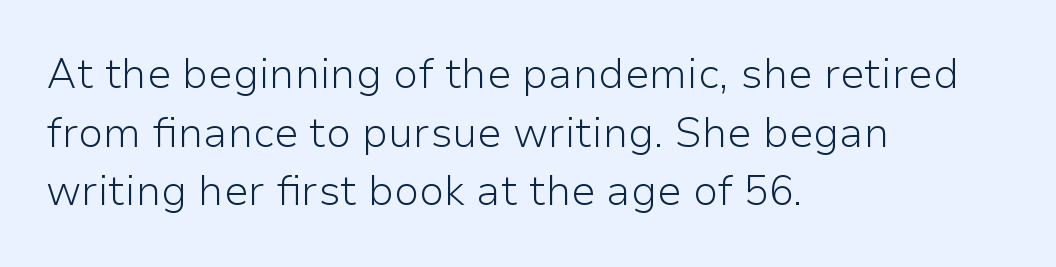
The image shows 41 px light sans-serif type, upright; set left-aligned, normal line spacing (1.43x), normal letter spacing, not underlined; low stroke contrast and a medium x-height.
